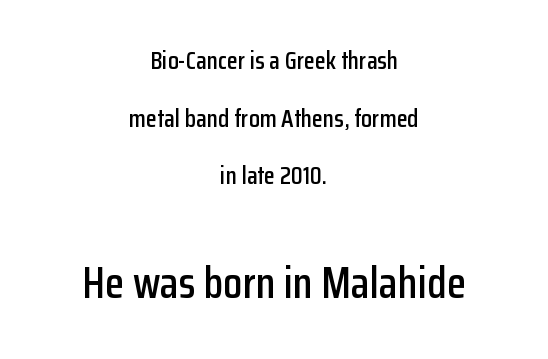
The image shows 44 px condensed sans-serif type, upright; set centered, loose line spacing (2.31x), normal letter spacing, not underlined; the second (bottom) block is 1.76x larger; low stroke contrast and a medium x-height.
